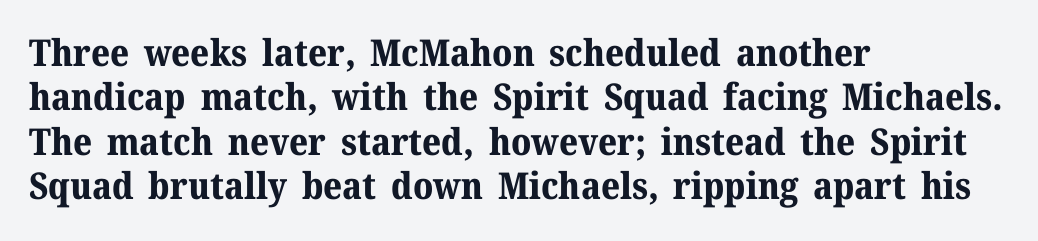
The image shows 37 px bold serif type, upright; set left-aligned, line spacing 1.2x, normal letter spacing, not underlined; medium stroke contrast and a medium x-height.
